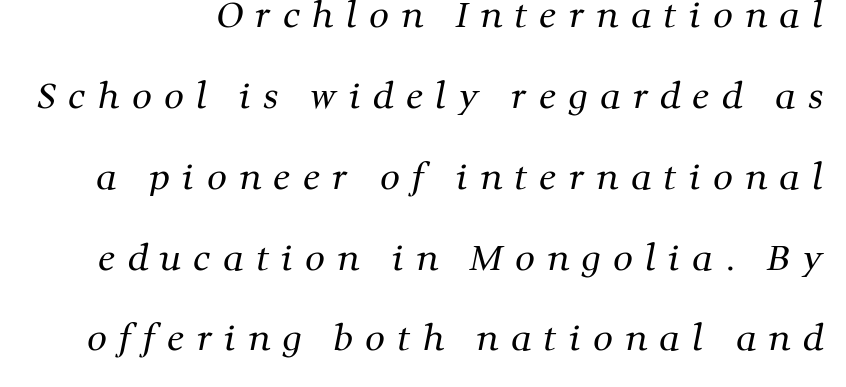
Spacing between characters has been opened up far beyond the box default. Each letter keeps its own natural width here, so spacing adapts to shape. A serif font was chosen for this passage. The cut favours lightness, reaching ordinary text weight at its darkest.
